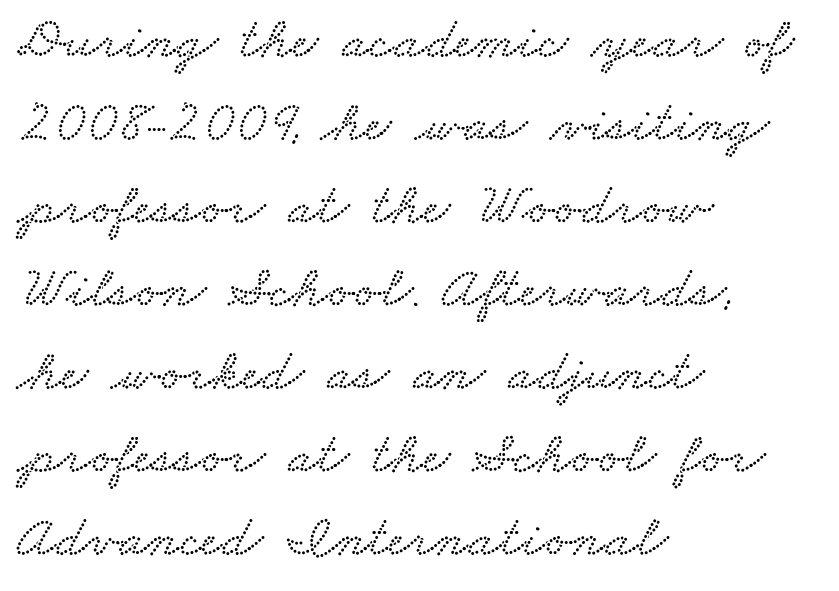
{"width": "wide", "stroke_contrast": "low", "x_height": "small", "monospaced": "no", "underline": "no", "align": "left", "line_spacing": "normal", "line_spacing_ratio": 1.43, "letter_spacing": "normal", "letter_spacing_em": 0.0, "glyph_px": 58}
